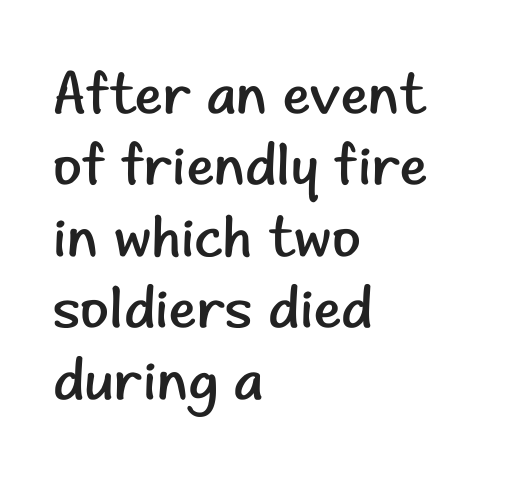
The image shows 59 px regular-weight sans-serif type, upright; set left-aligned, line spacing 1.21x, normal letter spacing, not underlined; low stroke contrast and a small x-height.
